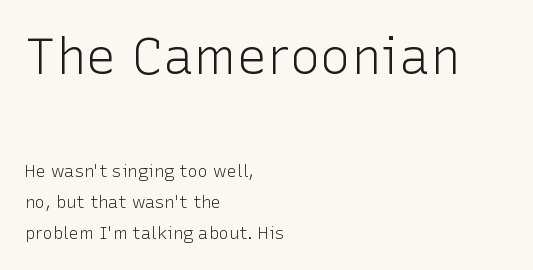
{"serif": "no", "italic": "no", "bold": "no", "weight": "light", "width": "normal", "stroke_contrast": "low", "x_height": "medium", "monospaced": "no", "underline": "no", "align": "left", "line_spacing_ratio": 1.84, "letter_spacing": "normal", "letter_spacing_em": 0.0, "larger_block": "first", "size_ratio": 3.0, "glyph_px": 51}
